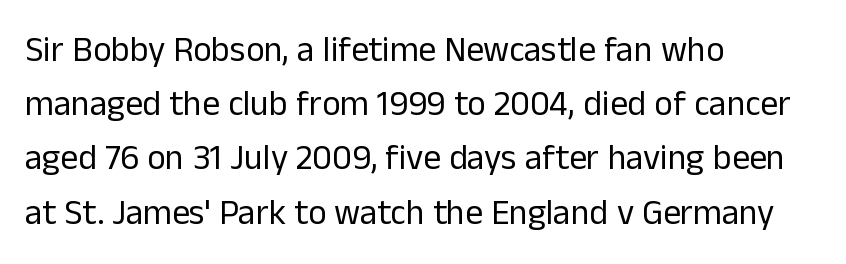
The image shows 35 px regular-weight sans-serif type, upright; set left-aligned, normal line spacing (1.55x), normal letter spacing, not underlined; low stroke contrast and a medium x-height.
